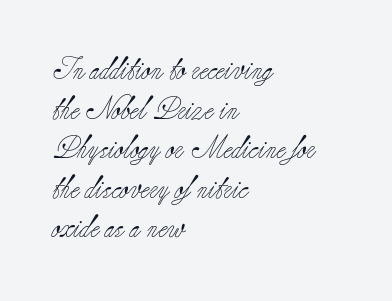
The line texture is even and compact thanks to regular tracking. Descender tails drop into unmarked territory. Stems here are at most as thick as an everyday book face. Line starts are locked; line ends wander.
